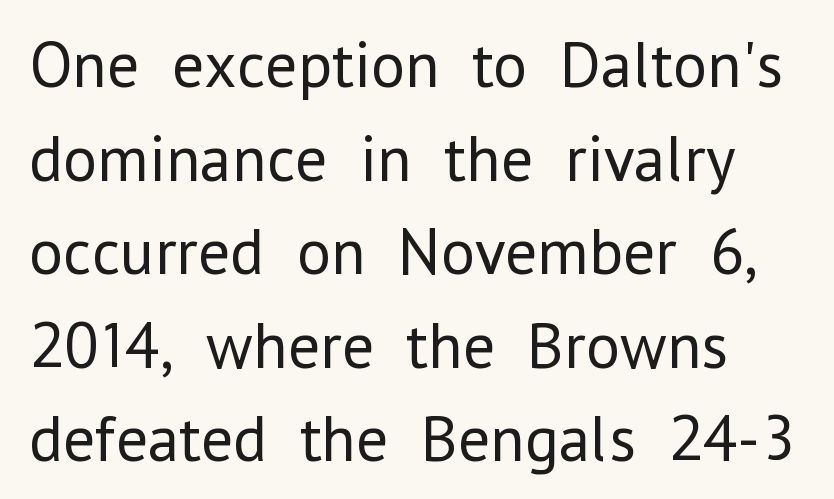
Q: Is the text bold? A: No.
Q: Is the text italic (slanted)? A: No, it is upright.
Q: Is the typeface a serif or a sans-serif typeface? A: Sans-serif.
Q: Is the text underlined? A: No.
Q: Is the spacing between letters normal or unusually wide? A: Normal.
Q: Is the spacing between lines tight, normal or loose? A: Normal.
Q: Width (condensed, normal, or wide)? A: Normal.
Q: Stroke contrast? A: Low.
Q: x-height? A: Medium.
Q: Monospaced? A: No.
